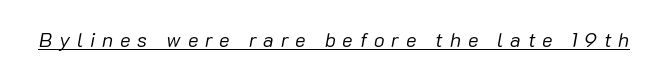
Q: Is the text bold? A: No.
Q: Is the text italic (slanted)? A: Yes, it leans right by about 10 degrees.
Q: Is the text underlined? A: Yes.
Q: Is the spacing between letters normal or unusually wide? A: Unusually wide.
